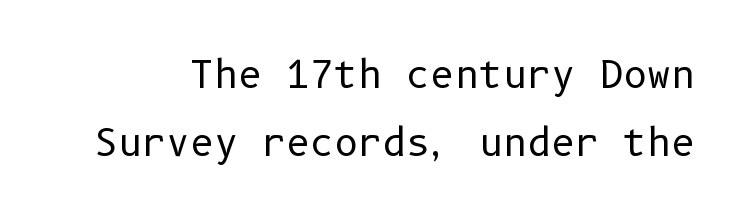
A typesetter would call this zero additional tracking. Vertical strokes here are truly vertical. A clean baseline with only descenders dipping below it. Unlike a traditional serif, this face leaves its strokes unadorned. Stroke thickness stays within the range of a standard reading face or lighter.
